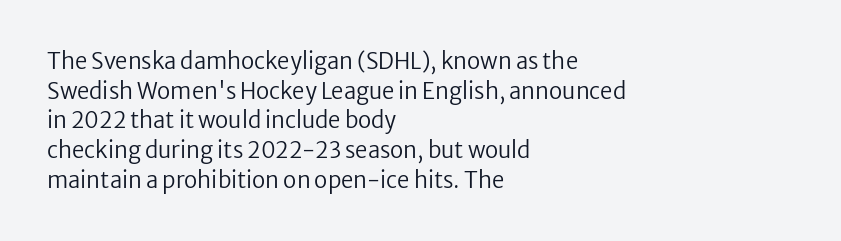
Unmarked baselines from the first word to the last. The designer left line spacing at the default. The rendering anchors every line to the left-hand side. The gaps between neighbouring characters are ordinary and unremarkable. The type sits square on the baseline with zero lean.
